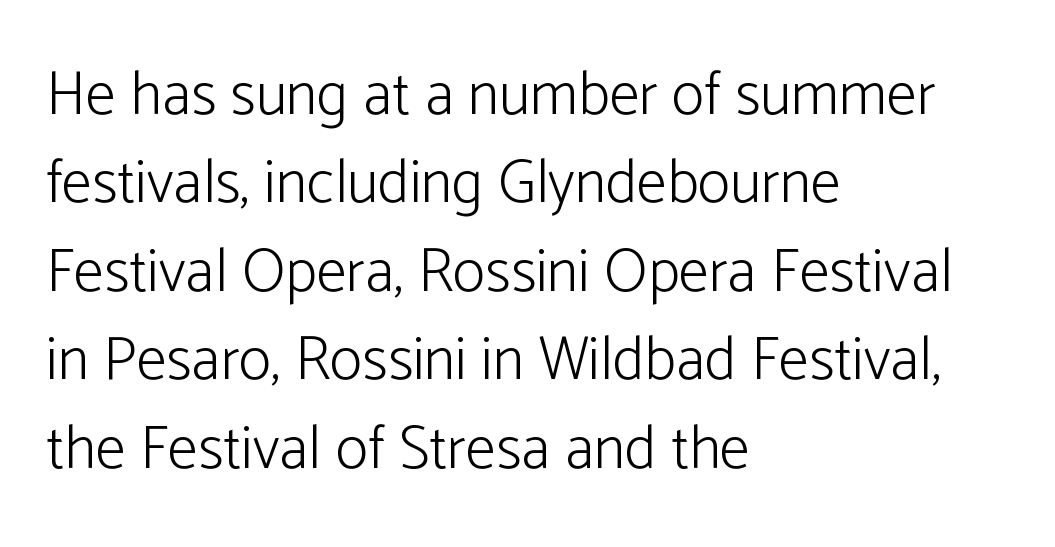
The font sits on the lighter half of the weight spectrum, regular included. One-word summary of the alignment: left. The letters advance in unequal steps, a hallmark of proportional type. Is the letter spacing exaggerated? No — it looks like the ordinary default.
